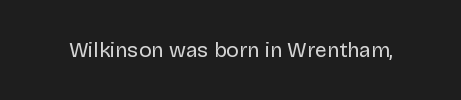
{"italic": "no", "bold": "no", "underline": "no", "letter_spacing": "normal", "letter_spacing_em": 0.0, "glyph_px": 21}
